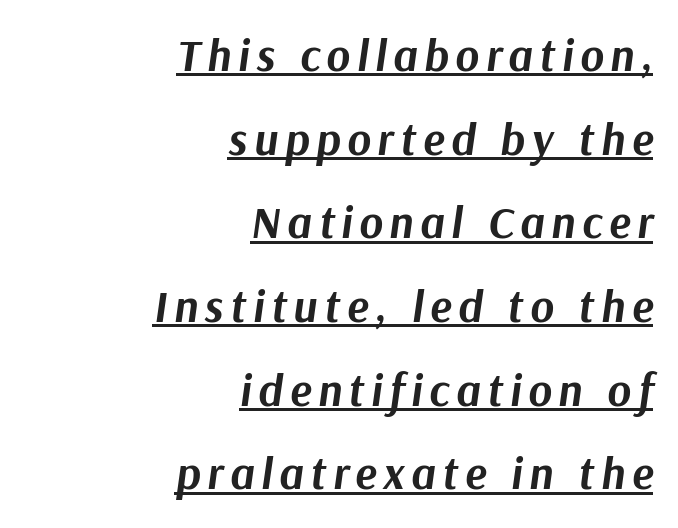
The face used here has the dense, thick strokes of a bold. This rendering uses right alignment, leaving the left contour irregular. Underlined type. Notice how the stems are inclined rather than vertical — that's the hallmark of italics.
